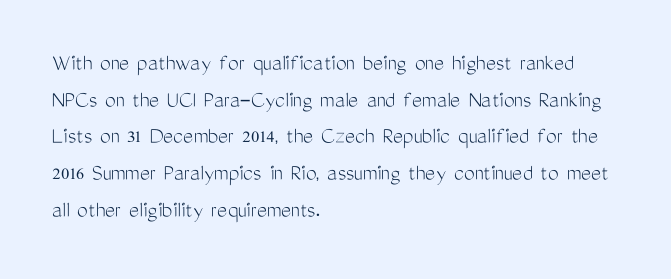
Standard letterfit; no display-style spreading of the glyphs. No chunkiness to these letters — they're not bold. This is roman type, the default non-slanted kind. Does the copy run flush right? No — it runs flush left.
